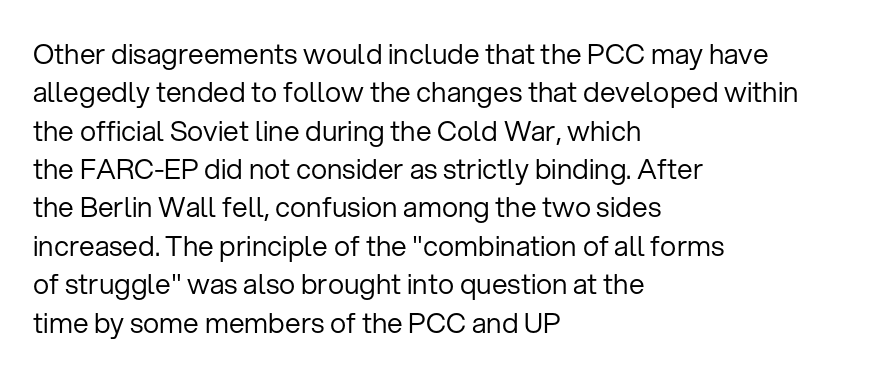
The image shows 28 px regular-weight sans-serif type, upright; set left-aligned, normal line spacing (1.37x), normal letter spacing, not underlined; low stroke contrast and a medium x-height.
